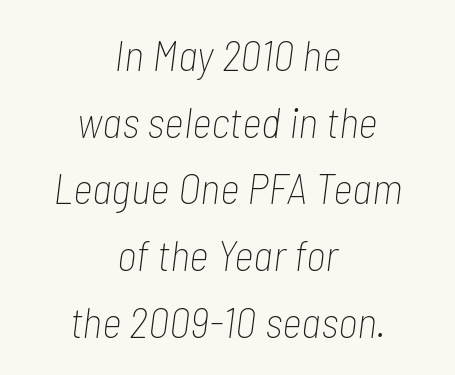
Letter spacing: default. Think of a printed novel: that variable character pitch is what you see here. Weight: in the light-to-regular range. The lines in this sample share a center point and differ in where they start and stop.
